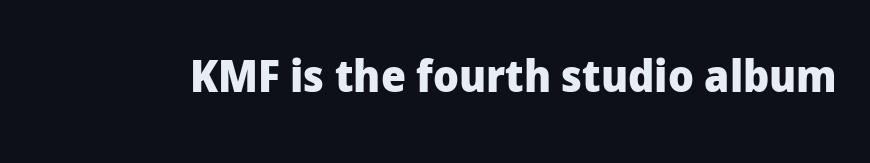
Q: Is the text bold? A: Yes.
Q: Is the text italic (slanted)? A: No, it is upright.
Q: Is the typeface a serif or a sans-serif typeface? A: Sans-serif.
Q: Is the text underlined? A: No.
Q: Is the spacing between letters normal or unusually wide? A: Normal.
Q: Width (condensed, normal, or wide)? A: Normal.
Q: Stroke contrast? A: Low.
Q: x-height? A: Medium.
Q: Monospaced? A: No.
